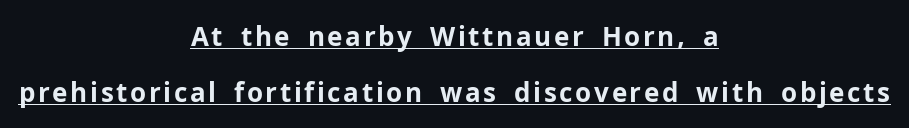
Q: Is the text bold? A: Yes.
Q: Is the text italic (slanted)? A: No, it is upright.
Q: Is the text underlined? A: Yes.
Q: How is the paragraph aligned? A: Centered.
Q: Is the spacing between lines tight, normal or loose? A: Loose.
